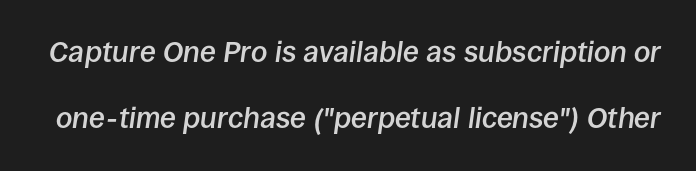
{"italic": "yes", "lean": "right", "slant_degrees": 8, "bold": "semi", "weight": "semibold", "width": "normal", "stroke_contrast": "low", "x_height": "large", "monospaced": "no", "underline": "no", "line_spacing": "loose", "line_spacing_ratio": 2.28, "letter_spacing": "normal", "letter_spacing_em": 0.0, "glyph_px": 29}
